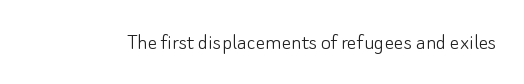
Q: Is the text bold? A: No.
Q: Is the text italic (slanted)? A: No, it is upright.
Q: Is the text underlined? A: No.
Q: Is the spacing between letters normal or unusually wide? A: Normal.
